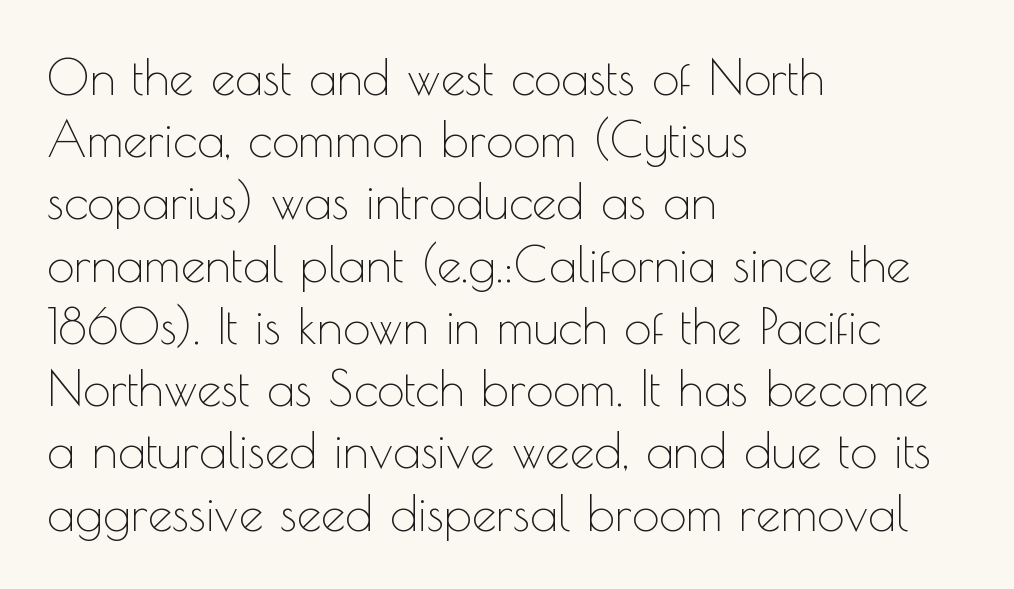
A clean baseline with only descenders dipping below it. The letterforms sit at book weight or below. A classic flush-left, rag-right setting is used for this passage. You could not count columns in this text — the font is proportionally spaced. The lettering holds an erect, upright posture throughout. The rows are spaced the way most documents space them.
